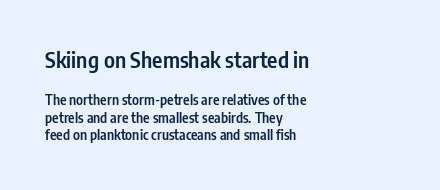
Successive baselines arrive at the customary interval. The typesetting leans somewhat heavy: a semibold. Caption: standard tracking, unaltered. Whoever set this made the first block the dominant, larger element. One-word summary of the alignment: left.
